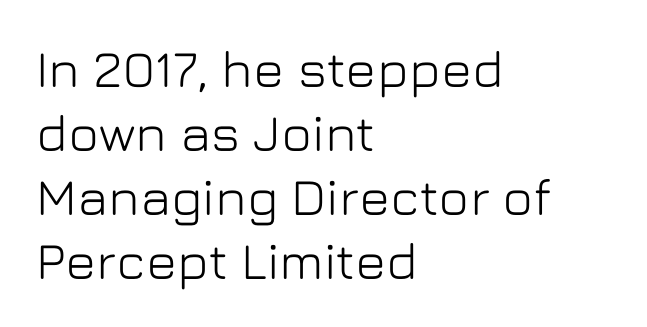
The image shows 52 px sans-serif type, upright; set left-aligned, line spacing 1.23x, normal letter spacing, not underlined; low stroke contrast and a medium x-height.
